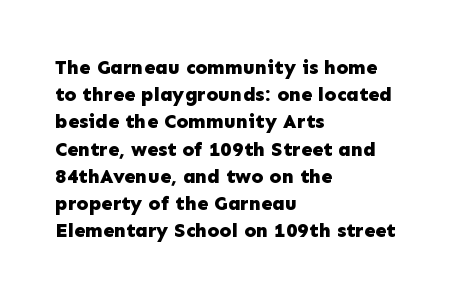
Q: Is the text bold? A: Yes.
Q: Is the text italic (slanted)? A: No, it is upright.
Q: Is the text underlined? A: No.
Q: How is the paragraph aligned? A: Left-aligned.
Q: Is the spacing between letters normal or unusually wide? A: Normal.
Q: Is the spacing between lines tight, normal or loose? A: Normal.
